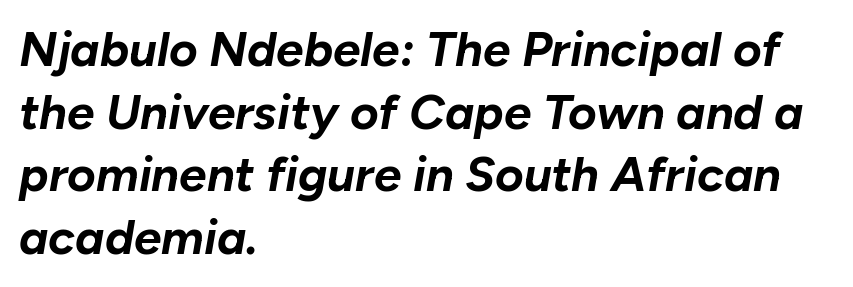
Caption: standard tracking, unaltered. Baseline-to-baseline distance is the conventional proportion of letter height. A classic flush-left, rag-right setting is used for this passage. Compared with ordinary roman type, these characters are visibly tilted. Each letter keeps its own natural width here, so spacing adapts to shape.
